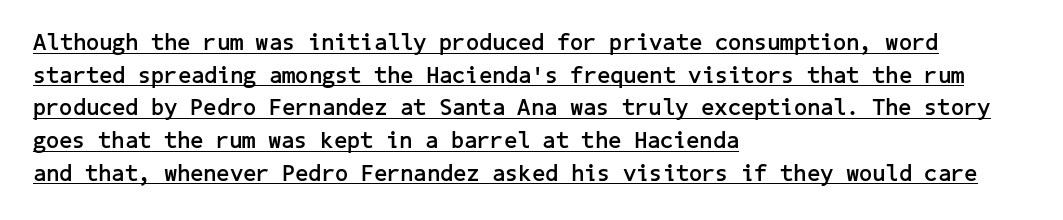
The lettering is marked with a stroke running underneath it. Chunky letters — that's bold for sure. The horizontal fit of the characters is conventional and even. Notice how descenders clear the ascenders below comfortably — that's standard leading. Designer's note — italics off, roman on. Visually the block forms a straight wall on the left and a jagged coastline on the right.
